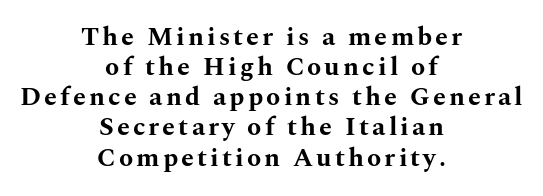
{"italic": "no", "bold": "yes", "underline": "no", "align": "center", "line_spacing_ratio": 1.16, "glyph_px": 26}
